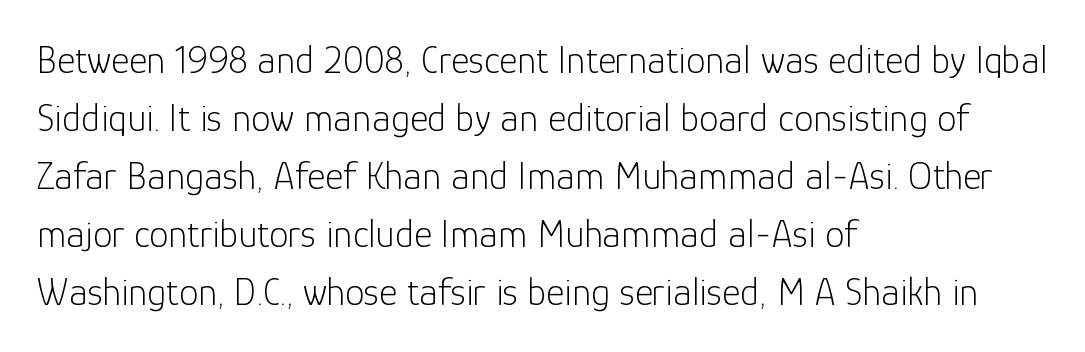
{"serif": "no", "italic": "no", "bold": "no", "weight": "light", "width": "normal", "stroke_contrast": "low", "x_height": "medium", "monospaced": "no", "underline": "no", "align": "left", "line_spacing": "normal", "line_spacing_ratio": 1.49, "letter_spacing": "normal", "letter_spacing_em": 0.0, "glyph_px": 39}
